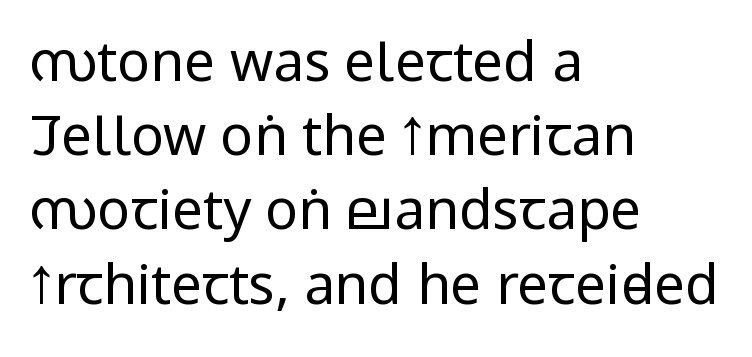
The font is comparable to plain body text, perhaps lighter. Is this a fixed-width face? No — the glyphs have proportional, varying widths. Examine the stroke ends and you'll find no serifs. Visually the block forms a straight wall on the left and a jagged coastline on the right. The space beneath each line is pristine and unruled. The gaps between neighbouring characters are ordinary and unremarkable.
